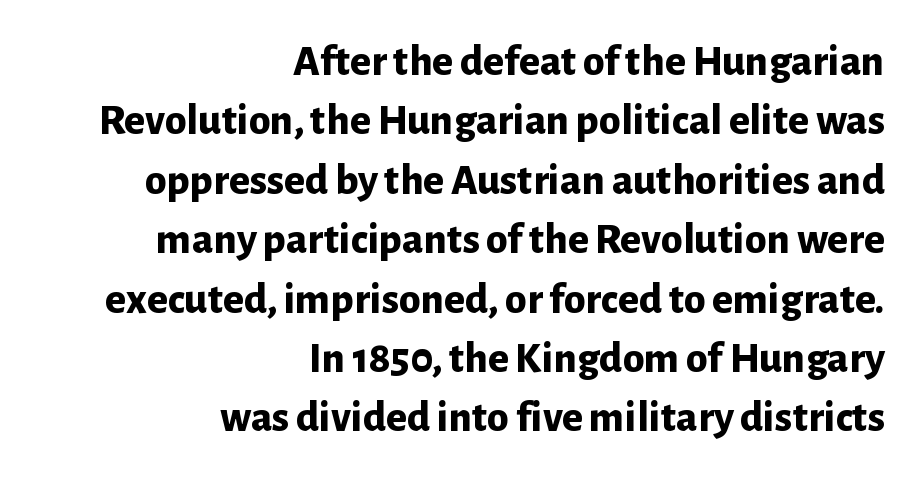
Q: Is the text bold? A: Yes.
Q: Is the text italic (slanted)? A: No, it is upright.
Q: Is the typeface a serif or a sans-serif typeface? A: Sans-serif.
Q: Is the text underlined? A: No.
Q: How is the paragraph aligned? A: Right-aligned.
Q: Is the spacing between letters normal or unusually wide? A: Normal.
Q: Is the spacing between lines tight, normal or loose? A: Normal.
Q: Width (condensed, normal, or wide)? A: Normal.
Q: Stroke contrast? A: Low.
Q: x-height? A: Medium.
Q: Monospaced? A: No.
